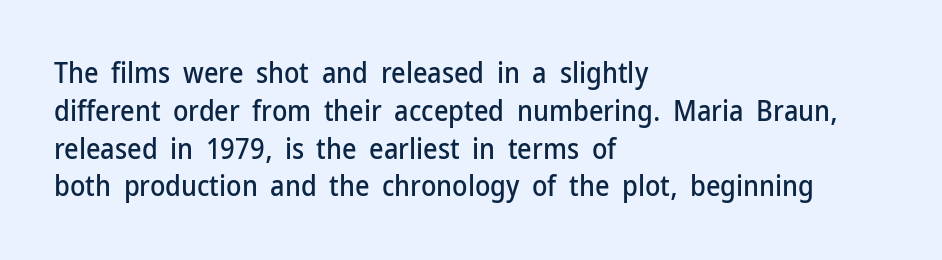
{"serif": "no", "italic": "no", "width": "normal", "stroke_contrast": "low", "x_height": "medium", "monospaced": "no", "underline": "no", "align": "left", "line_spacing": "normal", "line_spacing_ratio": 1.35, "letter_spacing": "normal", "letter_spacing_em": 0.0, "glyph_px": 28}
